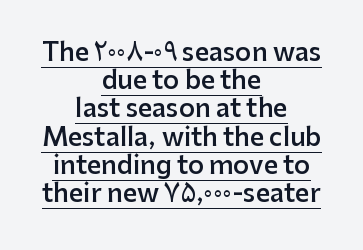
Honestly, the letter spacing is just normal — you wouldn't notice it. Compared with undecorated copy, this sample adds a rule below the words. Students, this is semibold: more ink than regular, less than bold. The setting favours the middle, as headings and verse often do. In terms of posture, this sample is upright. Horizontal bands of white between lines are thin slivers.
